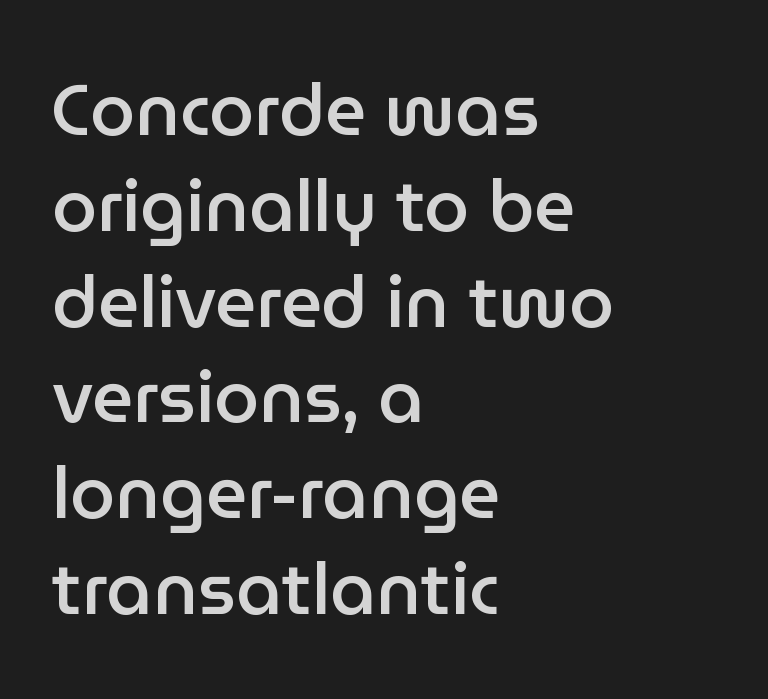
{"serif": "no", "italic": "no", "bold": "semi", "weight": "semibold", "width": "normal", "stroke_contrast": "low", "x_height": "medium", "monospaced": "no", "underline": "no", "align": "left", "line_spacing": "normal", "line_spacing_ratio": 1.33, "letter_spacing": "normal", "letter_spacing_em": 0.0, "glyph_px": 72}
